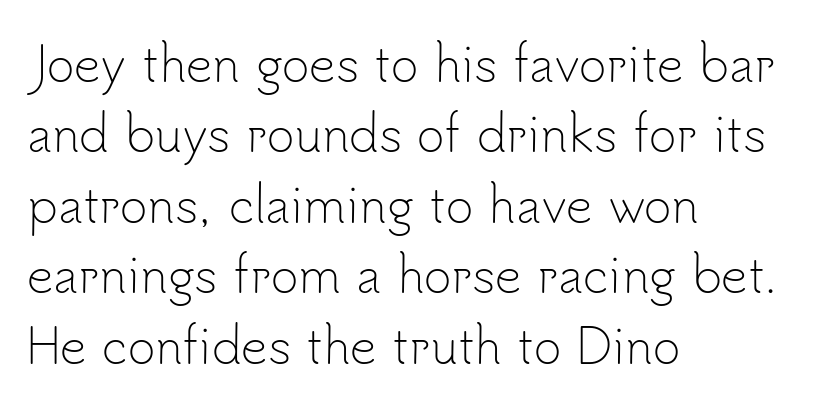
{"serif": "no", "italic": "no", "bold": "no", "weight": "light", "width": "normal", "stroke_contrast": "low", "x_height": "small", "monospaced": "no", "underline": "no", "align": "left", "line_spacing": "normal", "line_spacing_ratio": 1.5, "letter_spacing": "normal", "letter_spacing_em": 0.0, "glyph_px": 47}
